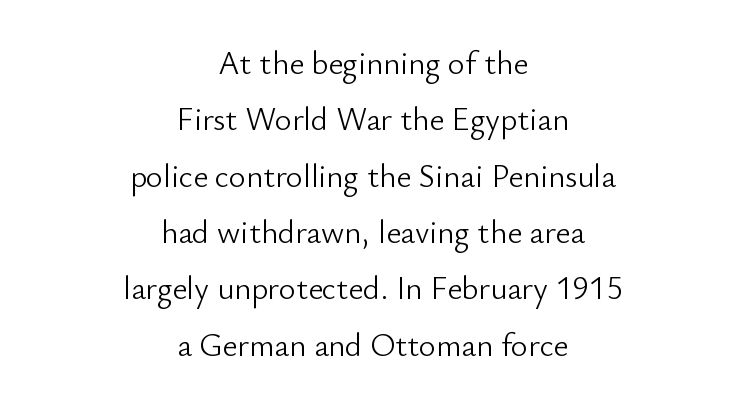
{"serif": "no", "italic": "no", "bold": "no", "weight": "light", "width": "normal", "stroke_contrast": "low", "x_height": "small", "monospaced": "no", "underline": "no", "align": "center", "line_spacing_ratio": 1.76, "letter_spacing": "normal", "letter_spacing_em": 0.0, "glyph_px": 32}
